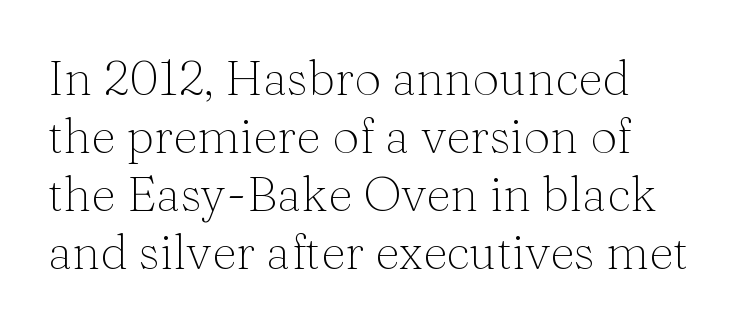
Leftover space on each line is placed entirely after the last word. Stroke thickness stays within the range of a standard reading face or lighter. Think of a printed novel: that variable character pitch is what you see here. Between one letter and the next there's only the usual sliver of space. Every stem runs plumb, perpendicular to the baseline. Descenders hang freely into open space.
